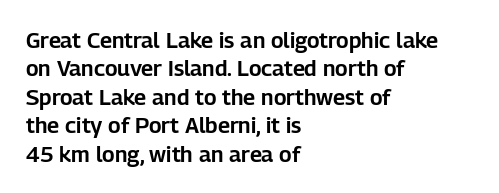
{"italic": "no", "underline": "no", "align": "left", "line_spacing": "normal", "line_spacing_ratio": 1.29, "letter_spacing": "normal", "letter_spacing_em": 0.0, "glyph_px": 22}
